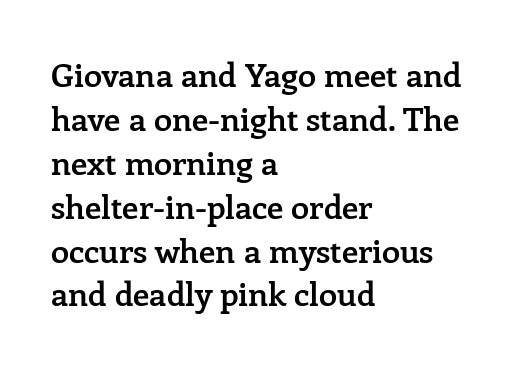
Q: Is the text bold? A: Semi-bold.
Q: Is the text italic (slanted)? A: No, it is upright.
Q: Is the typeface a serif or a sans-serif typeface? A: Serif.
Q: Is the text underlined? A: No.
Q: How is the paragraph aligned? A: Left-aligned.
Q: Is the spacing between letters normal or unusually wide? A: Normal.
Q: Is the spacing between lines tight, normal or loose? A: Normal.
Q: Width (condensed, normal, or wide)? A: Normal.
Q: Stroke contrast? A: Low.
Q: x-height? A: Medium.
Q: Monospaced? A: No.
